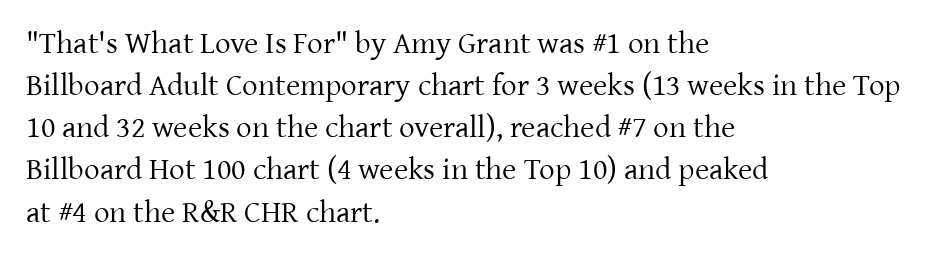
Bare-footed words on every line. You could call the tracking neutral — neither tight nor loose. The designer went with a serif here, giving each stem small feet. These lines are set flush left with a ragged right edge. These glyphs show unthickened strokes, regular width or finer.
